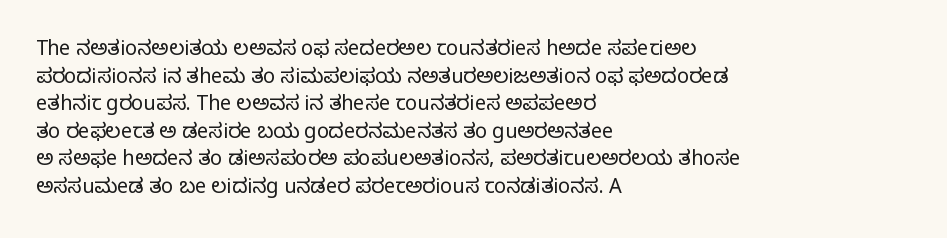
{"italic": "no", "bold": "no", "underline": "no", "align": "left", "line_spacing": "normal", "line_spacing_ratio": 1.38, "letter_spacing": "normal", "letter_spacing_em": 0.0, "glyph_px": 20}
